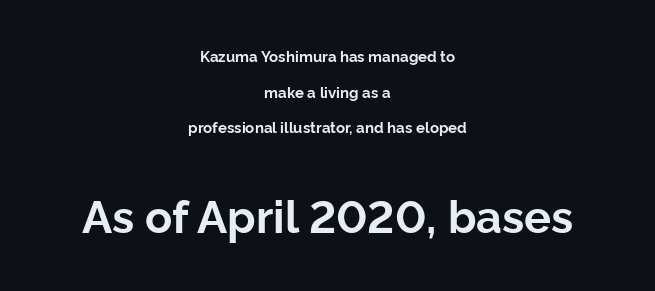
{"serif": "no", "italic": "no", "bold": "yes", "weight": "bold", "width": "normal", "stroke_contrast": "low", "x_height": "medium", "monospaced": "no", "underline": "no", "align": "center", "line_spacing": "loose", "line_spacing_ratio": 2.37, "letter_spacing": "normal", "letter_spacing_em": 0.0, "larger_block": "second", "size_ratio": 3.0, "glyph_px": 45}
